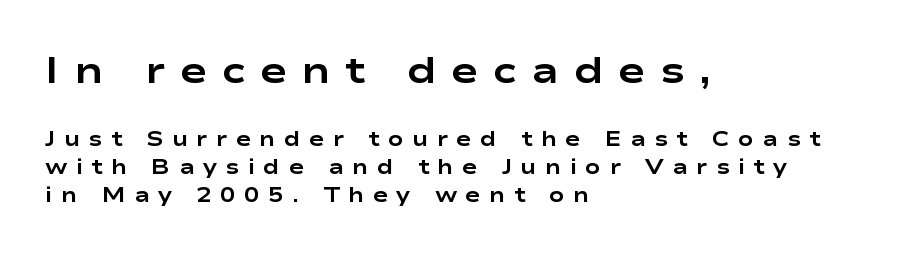
The image shows 37 px bold, wide sans-serif type, upright; set left-aligned, normal line spacing (1.34x), unusually wide letter spacing (+0.39 em), not underlined; the first (top) block is 1.76x larger; low stroke contrast and a medium x-height.
